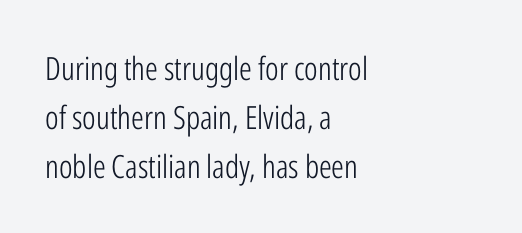
Q: Is the text bold? A: No.
Q: Is the text italic (slanted)? A: No, it is upright.
Q: Is the typeface a serif or a sans-serif typeface? A: Sans-serif.
Q: Is the text underlined? A: No.
Q: How is the paragraph aligned? A: Left-aligned.
Q: Is the spacing between letters normal or unusually wide? A: Normal.
Q: Is the spacing between lines tight, normal or loose? A: Normal.
Q: Width (condensed, normal, or wide)? A: Condensed.
Q: Stroke contrast? A: Low.
Q: x-height? A: Medium.
Q: Monospaced? A: No.
